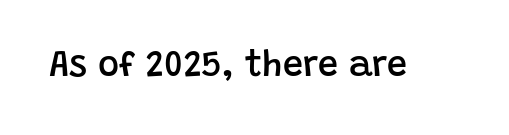
The horizontal fit of the characters is conventional and even. This rendering features lettering with no underline. Spacing verdict: proportional, widths tailored to each character. The sample has been set in demibold, a notch under bold. A roman cut, with each character standing at attention. Regarding serifs, this sample does without them.
